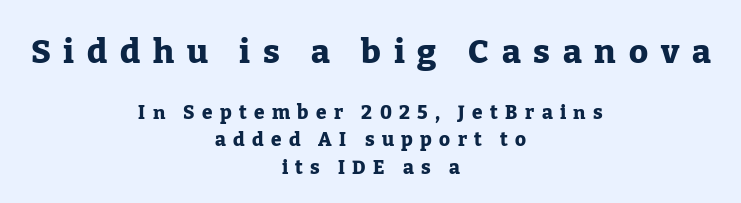
{"serif": "yes", "italic": "no", "bold": "yes", "weight": "heavy", "width": "normal", "stroke_contrast": "low", "x_height": "medium", "monospaced": "no", "underline": "no", "align": "center", "line_spacing": "normal", "line_spacing_ratio": 1.44, "letter_spacing": "wide", "letter_spacing_em": 0.39, "larger_block": "first", "size_ratio": 1.74, "glyph_px": 33}
